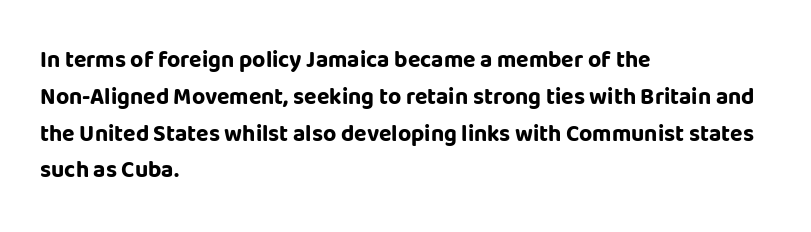
The image shows 23 px bold type, upright; set left-aligned, normal line spacing (1.6x), normal letter spacing, not underlined.
